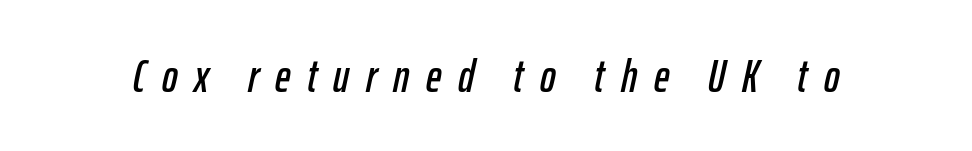
Q: Is the text italic (slanted)? A: Yes, it leans right by about 12 degrees.
Q: Is the text underlined? A: No.
Q: Is the spacing between letters normal or unusually wide? A: Unusually wide.
Q: Width (condensed, normal, or wide)? A: Condensed.
Q: Stroke contrast? A: Low.
Q: x-height? A: Medium.
Q: Monospaced? A: No.
